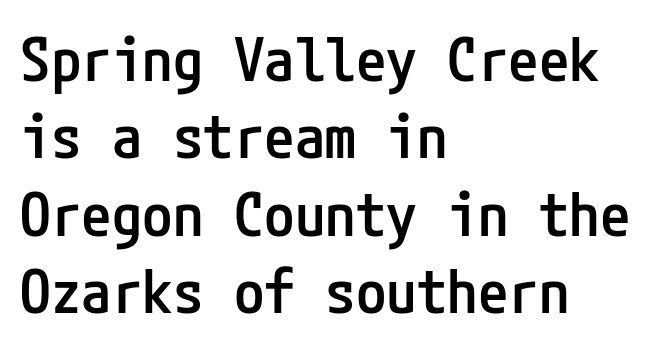
Q: Is the text bold? A: Semi-bold.
Q: Is the text italic (slanted)? A: No, it is upright.
Q: Is the typeface a serif or a sans-serif typeface? A: Sans-serif.
Q: Is the text underlined? A: No.
Q: How is the paragraph aligned? A: Left-aligned.
Q: Is the spacing between letters normal or unusually wide? A: Normal.
Q: Is the spacing between lines tight, normal or loose? A: Normal.
Q: Width (condensed, normal, or wide)? A: Condensed.
Q: Stroke contrast? A: Low.
Q: x-height? A: Medium.
